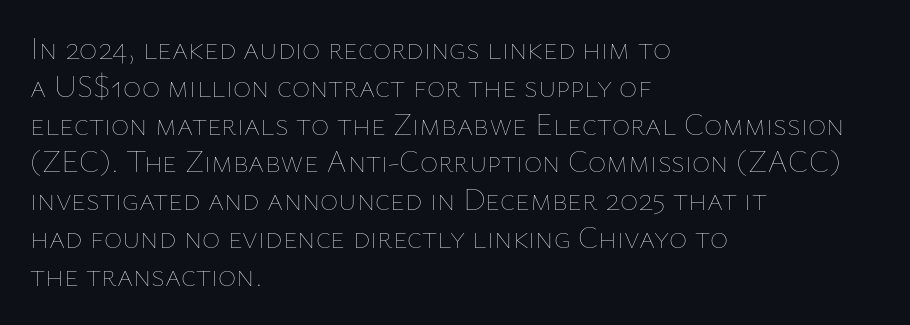
This is the regular roman posture of the typeface. Leftover space on each line is placed entirely after the last word. Counters stay open thanks to moderate or lighter strokes. Check the space under the baseline: it is left empty.
